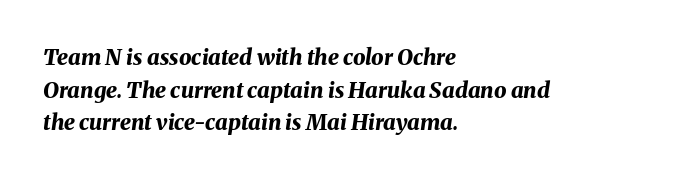
Does the copy run flush right? No — it runs flush left. The gaps between neighbouring characters are ordinary and unremarkable. Anything drawn beneath the words? Only blank space. Regular leading. Heft: maximum for text — a bold. A typesetter would mark this as italic.
